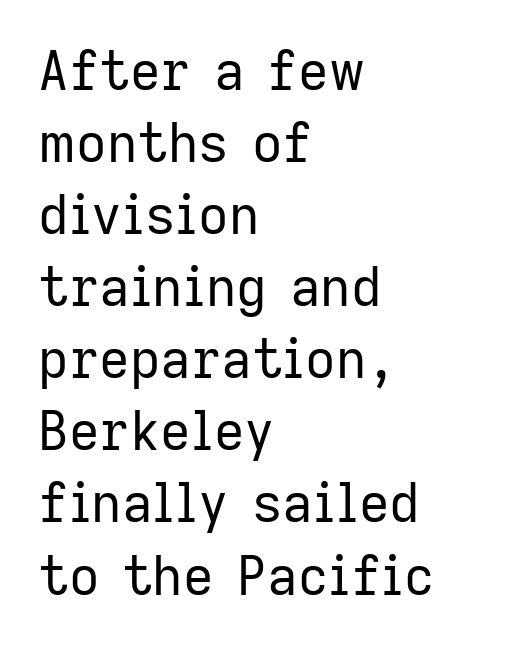
{"serif": "no", "italic": "no", "bold": "no", "weight": "regular", "width": "normal", "stroke_contrast": "low", "x_height": "medium", "monospaced": "no", "underline": "no", "align": "left", "line_spacing": "normal", "line_spacing_ratio": 1.36, "letter_spacing": "normal", "letter_spacing_em": 0.0, "glyph_px": 53}
